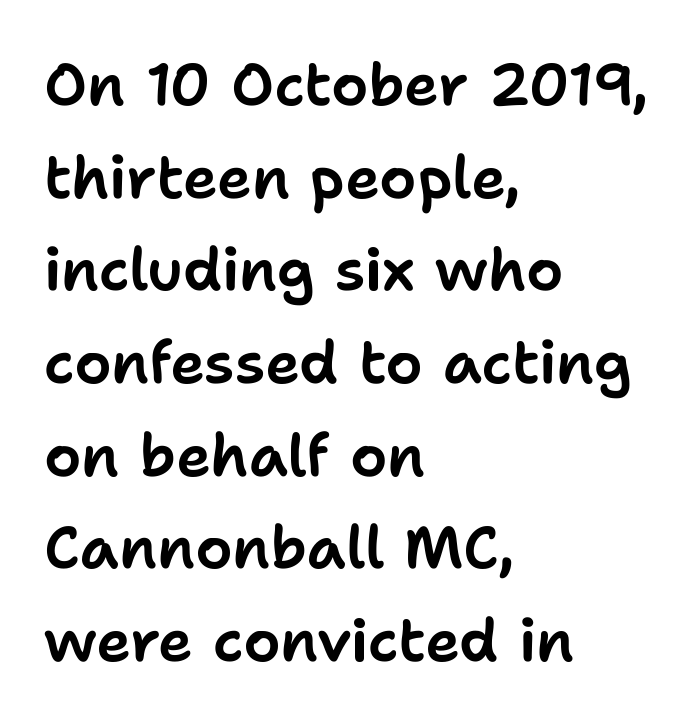
Successive baselines arrive at the customary interval. There is no visible air inserted between adjacent glyphs. The paragraph has a hard left edge and a soft right edge. The typography opts for an upright posture over an oblique one. Think of a printed novel: that variable character pitch is what you see here.
